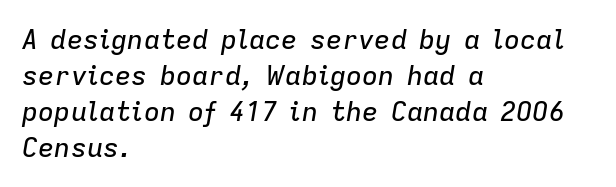
Q: Is the text italic (slanted)? A: Yes, it leans right by about 9 degrees.
Q: Is the text underlined? A: No.
Q: How is the paragraph aligned? A: Left-aligned.
Q: Is the spacing between letters normal or unusually wide? A: Normal.
Q: Is the spacing between lines tight, normal or loose? A: Normal.
